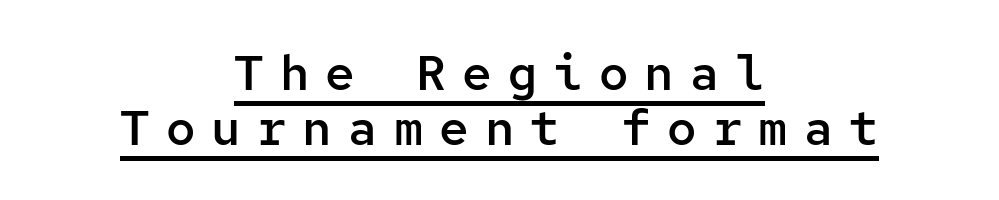
The image shows 49 px semibold sans-serif type, upright, monospaced; set centered, tight line spacing (1.12x), unusually wide letter spacing (+0.33 em), underlined; low stroke contrast and a medium x-height.
